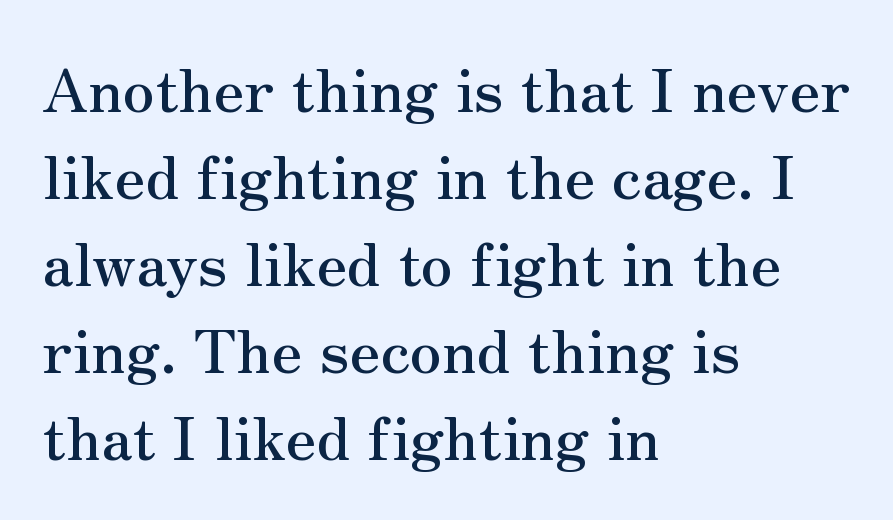
Q: Is the text italic (slanted)? A: No, it is upright.
Q: Is the typeface a serif or a sans-serif typeface? A: Serif.
Q: Is the text underlined? A: No.
Q: How is the paragraph aligned? A: Left-aligned.
Q: Is the spacing between letters normal or unusually wide? A: Normal.
Q: Is the spacing between lines tight, normal or loose? A: Normal.
Q: Width (condensed, normal, or wide)? A: Normal.
Q: Stroke contrast? A: Medium.
Q: x-height? A: Small.
Q: Monospaced? A: No.
